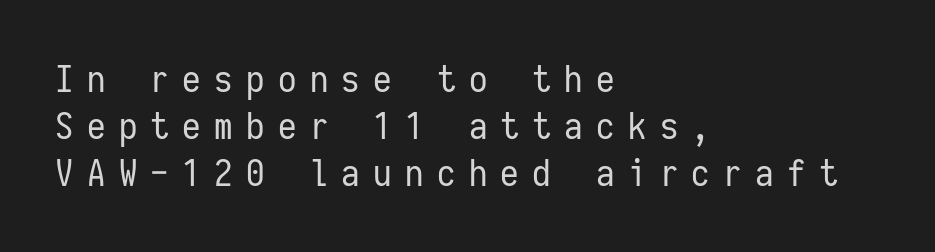
The image shows 37 px regular-weight, condensed sans-serif type, upright, monospaced; set left-aligned, normal line spacing (1.27x), unusually wide letter spacing (+0.36 em), not underlined; low stroke contrast and a medium x-height.
